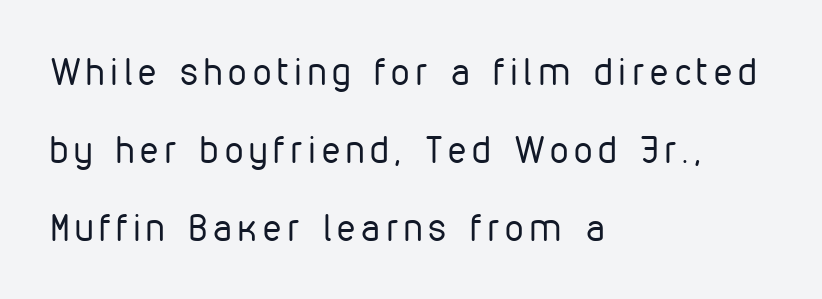
{"serif": "no", "italic": "no", "bold": "no", "weight": "regular", "width": "condensed", "stroke_contrast": "low", "x_height": "medium", "monospaced": "no", "underline": "no", "align": "left", "line_spacing": "loose", "line_spacing_ratio": 2.11, "glyph_px": 37}
